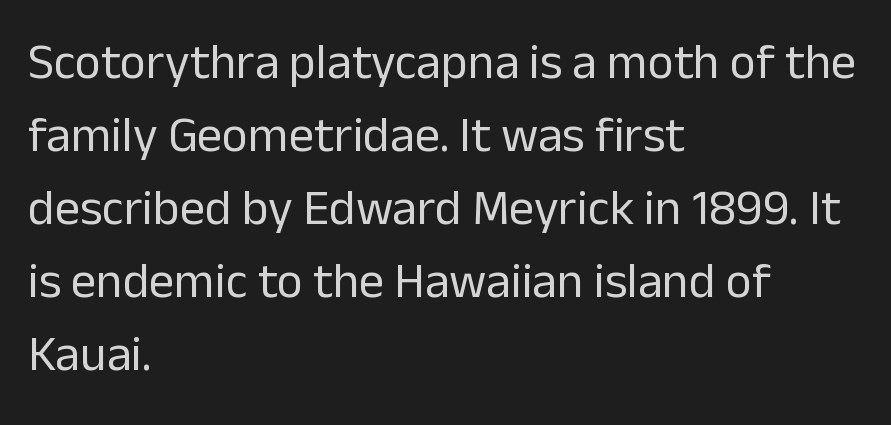
The lettering holds an erect, upright posture throughout. The rag falls on the right side of this text block. Does the type have serifs? No, each stem ends abruptly. Think of a printed novel: that variable character pitch is what you see here. Unbolded letterforms with no extra heft. Clear beneath every line of the passage.
